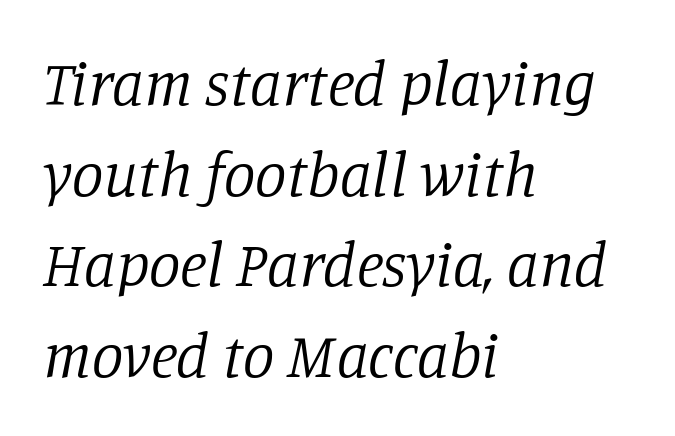
Q: Is the text bold? A: No.
Q: Is the text italic (slanted)? A: Yes, it leans right by about 11 degrees.
Q: Is the typeface a serif or a sans-serif typeface? A: Serif.
Q: Is the text underlined? A: No.
Q: How is the paragraph aligned? A: Left-aligned.
Q: Is the spacing between letters normal or unusually wide? A: Normal.
Q: Is the spacing between lines tight, normal or loose? A: Normal.
Q: Width (condensed, normal, or wide)? A: Normal.
Q: Stroke contrast? A: Low.
Q: x-height? A: Large.
Q: Monospaced? A: No.
